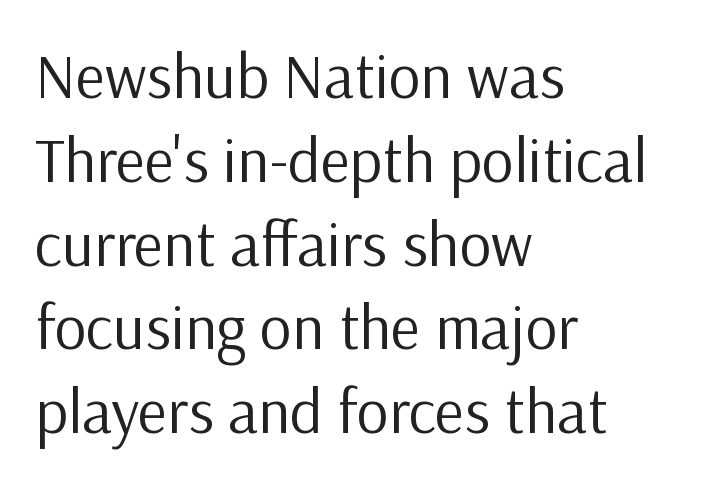
{"serif": "no", "italic": "no", "bold": "no", "weight": "regular", "width": "normal", "stroke_contrast": "low", "x_height": "medium", "monospaced": "no", "underline": "no", "align": "left", "line_spacing": "normal", "line_spacing_ratio": 1.33, "letter_spacing": "normal", "letter_spacing_em": 0.0, "glyph_px": 63}
